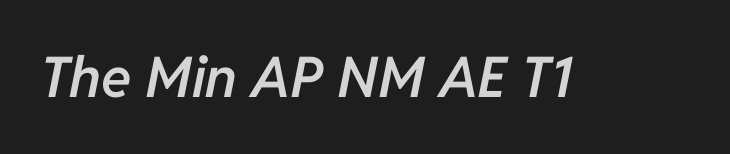
{"italic": "yes", "lean": "right", "slant_degrees": 11, "bold": "semi", "weight": "semibold", "width": "normal", "stroke_contrast": "low", "x_height": "medium", "monospaced": "no", "underline": "no", "letter_spacing": "normal", "letter_spacing_em": 0.0, "glyph_px": 56}
